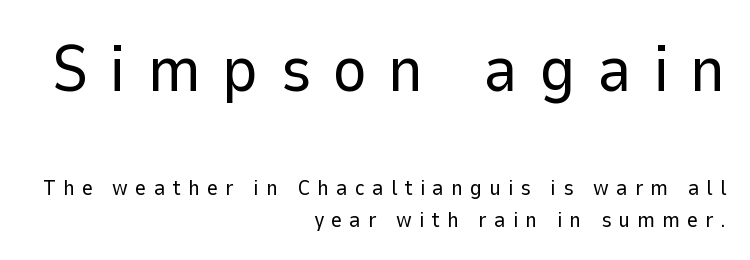
{"serif": "no", "italic": "no", "bold": "no", "weight": "regular", "width": "normal", "stroke_contrast": "low", "x_height": "medium", "monospaced": "no", "underline": "no", "align": "right", "line_spacing": "normal", "line_spacing_ratio": 1.45, "letter_spacing": "wide", "letter_spacing_em": 0.32, "larger_block": "first", "size_ratio": 3.0, "glyph_px": 66}
